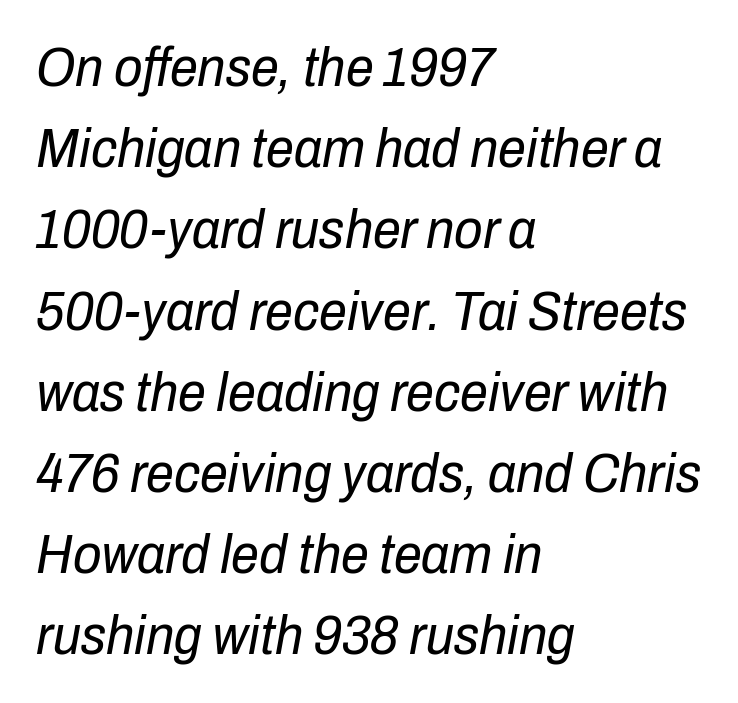
{"italic": "yes", "lean": "right", "slant_degrees": 10, "bold": "no", "weight": "regular", "width": "condensed", "stroke_contrast": "low", "x_height": "medium", "monospaced": "no", "underline": "no", "align": "left", "line_spacing": "normal", "line_spacing_ratio": 1.45, "letter_spacing": "normal", "letter_spacing_em": 0.0, "glyph_px": 56}
